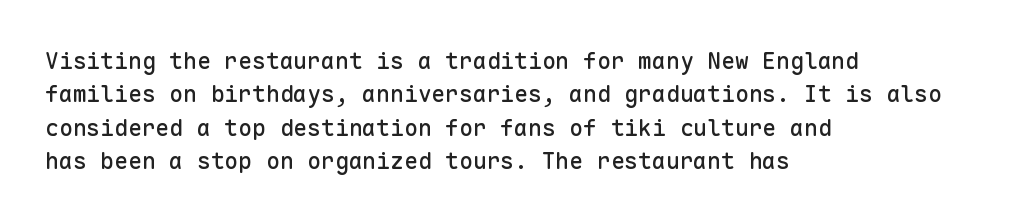
{"italic": "no", "underline": "no", "align": "left", "line_spacing": "normal", "line_spacing_ratio": 1.45, "letter_spacing": "normal", "letter_spacing_em": 0.0, "glyph_px": 23}
